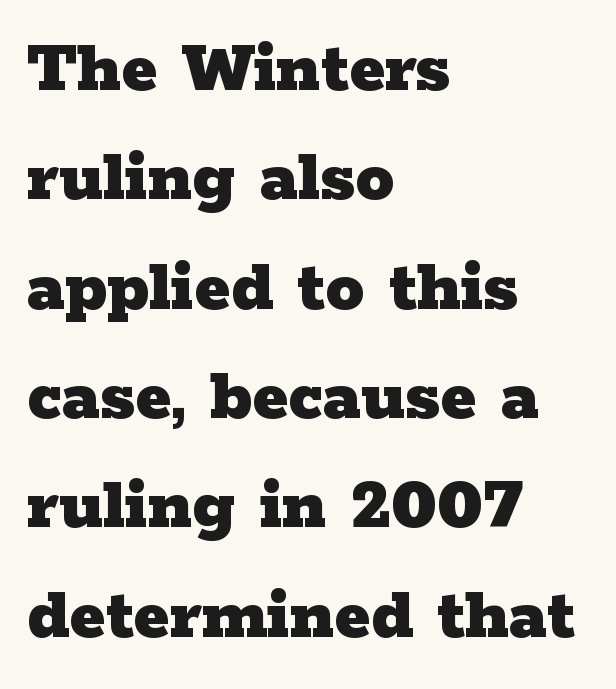
Q: Is the text bold? A: Yes.
Q: Is the text italic (slanted)? A: No, it is upright.
Q: Is the typeface a serif or a sans-serif typeface? A: Serif.
Q: Is the text underlined? A: No.
Q: How is the paragraph aligned? A: Left-aligned.
Q: Is the spacing between letters normal or unusually wide? A: Normal.
Q: Is the spacing between lines tight, normal or loose? A: Normal.
Q: Width (condensed, normal, or wide)? A: Wide.
Q: Stroke contrast? A: Low.
Q: x-height? A: Medium.
Q: Monospaced? A: No.
